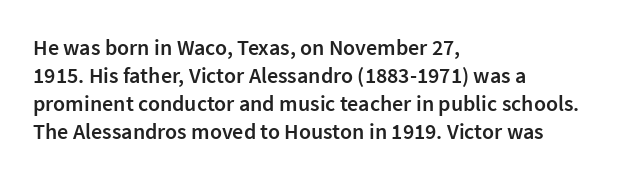
Q: Is the text bold? A: Semi-bold.
Q: Is the text italic (slanted)? A: No, it is upright.
Q: Is the text underlined? A: No.
Q: How is the paragraph aligned? A: Left-aligned.
Q: Is the spacing between letters normal or unusually wide? A: Normal.
Q: Is the spacing between lines tight, normal or loose? A: Normal.
